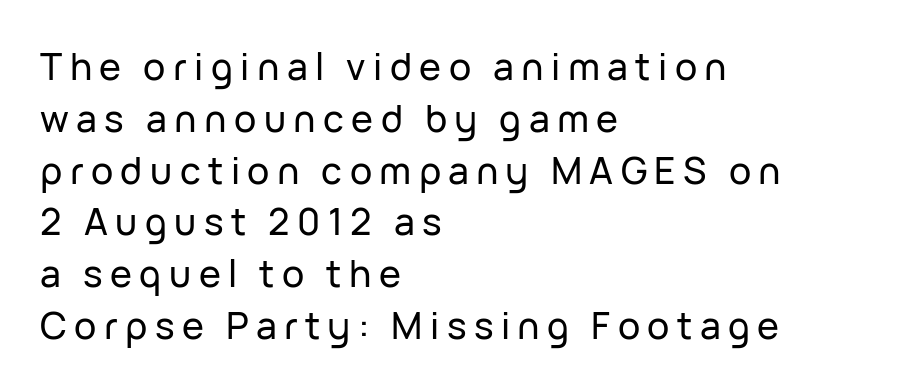
{"serif": "no", "italic": "no", "width": "normal", "stroke_contrast": "low", "x_height": "medium", "monospaced": "no", "underline": "no", "align": "left", "line_spacing": "normal", "line_spacing_ratio": 1.4, "letter_spacing": "wide", "letter_spacing_em": 0.2, "glyph_px": 37}
